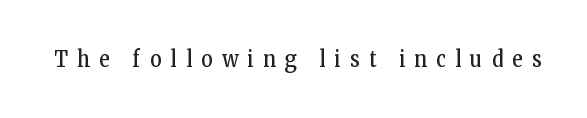
Tracking here is generous; glyphs stand well apart from one another. No chunkiness to these letters — they're not bold. Letters rest on an invisible, unmarked baseline. Characters remain perfectly vertical along every line.
